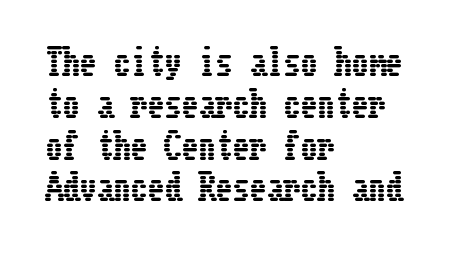
{"italic": "no", "width": "condensed", "stroke_contrast": "low", "x_height": "medium", "underline": "no", "align": "left", "line_spacing_ratio": 1.23, "letter_spacing": "normal", "letter_spacing_em": 0.0, "glyph_px": 34}
